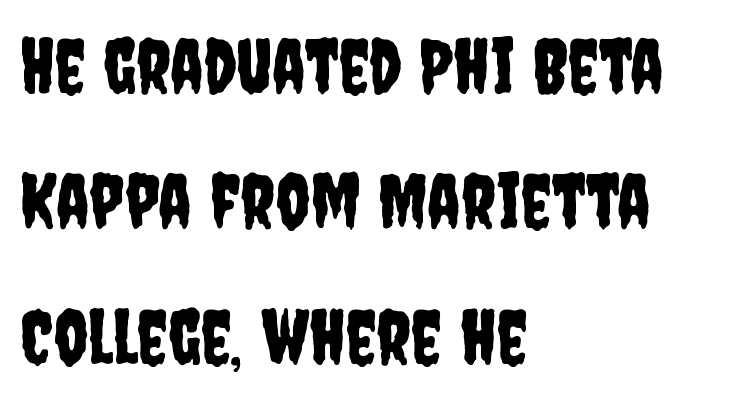
You could not count columns in this text — the font is proportionally spaced. Rule under the text: the space is simply empty. Caption: multi-line text, flush left, ragged right. This sample uses a sans-serif face. Default kerning and tracking; the words read as compact shapes. The lettering stays uniformly vertical, giving the passage a roman look.
